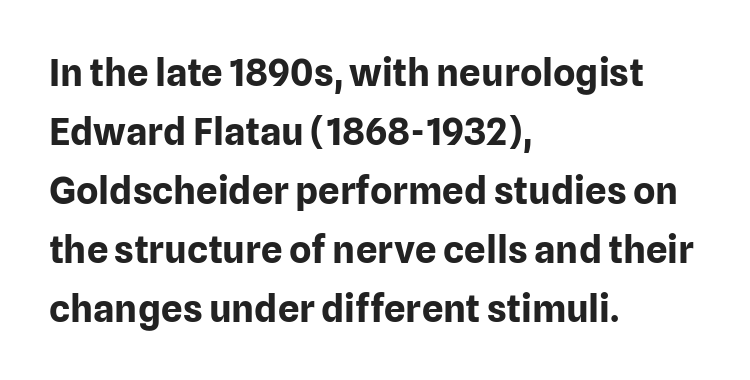
Q: Is the text bold? A: Yes.
Q: Is the text italic (slanted)? A: No, it is upright.
Q: Is the typeface a serif or a sans-serif typeface? A: Sans-serif.
Q: Is the text underlined? A: No.
Q: How is the paragraph aligned? A: Left-aligned.
Q: Is the spacing between letters normal or unusually wide? A: Normal.
Q: Is the spacing between lines tight, normal or loose? A: Normal.
Q: Width (condensed, normal, or wide)? A: Normal.
Q: Stroke contrast? A: Low.
Q: x-height? A: Medium.
Q: Monospaced? A: No.
